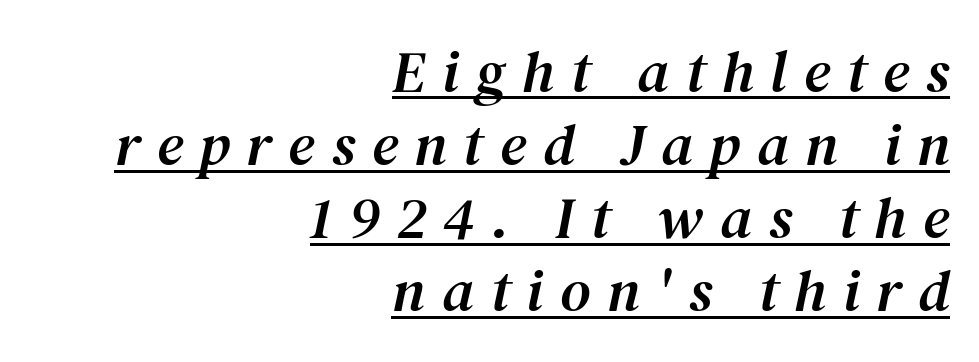
The image shows 59 px serif type, italic (leaning right); set right-aligned, line spacing 1.24x, unusually wide letter spacing (+0.28 em), underlined; medium stroke contrast and a medium x-height.
